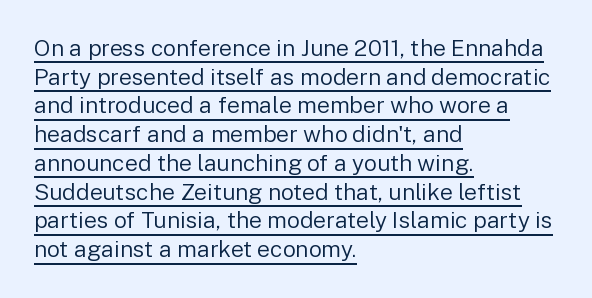
{"italic": "no", "bold": "no", "underline": "yes", "align": "left", "line_spacing": "normal", "line_spacing_ratio": 1.25, "letter_spacing": "normal", "letter_spacing_em": 0.0, "glyph_px": 23}
